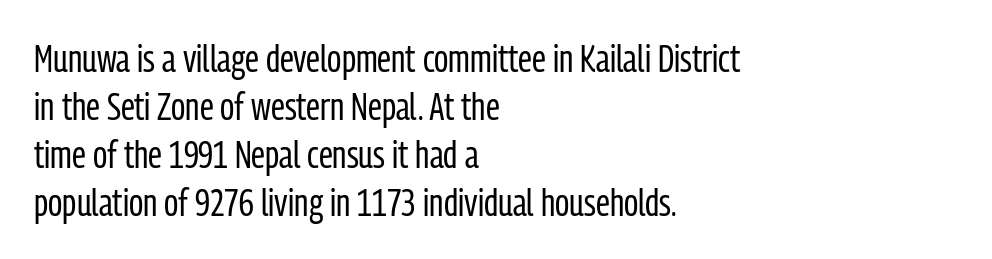
The image shows 39 px regular-weight, condensed sans-serif type, upright; set left-aligned, line spacing 1.23x, normal letter spacing, not underlined; low stroke contrast and a medium x-height.
